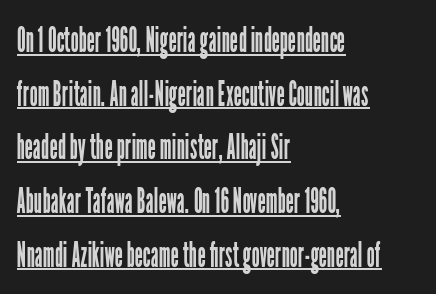
Q: Is the text bold? A: No.
Q: Is the text italic (slanted)? A: No, it is upright.
Q: Is the typeface a serif or a sans-serif typeface? A: Sans-serif.
Q: Is the text underlined? A: Yes.
Q: How is the paragraph aligned? A: Left-aligned.
Q: Is the spacing between letters normal or unusually wide? A: Normal.
Q: Is the spacing between lines tight, normal or loose? A: Normal.
Q: Width (condensed, normal, or wide)? A: Condensed.
Q: Stroke contrast? A: Low.
Q: x-height? A: Medium.
Q: Monospaced? A: No.
